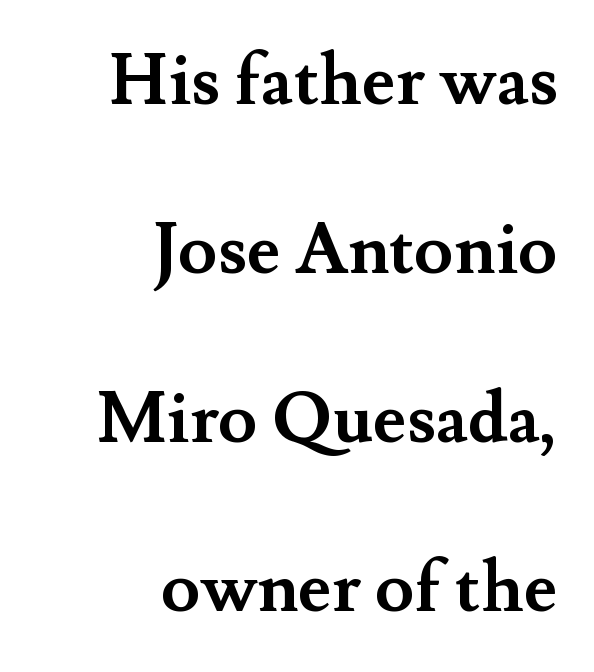
{"serif": "yes", "italic": "no", "bold": "yes", "weight": "semibold", "width": "normal", "stroke_contrast": "medium", "x_height": "small", "monospaced": "no", "underline": "no", "align": "right", "line_spacing": "loose", "line_spacing_ratio": 2.38, "letter_spacing": "normal", "letter_spacing_em": 0.0, "glyph_px": 71}
